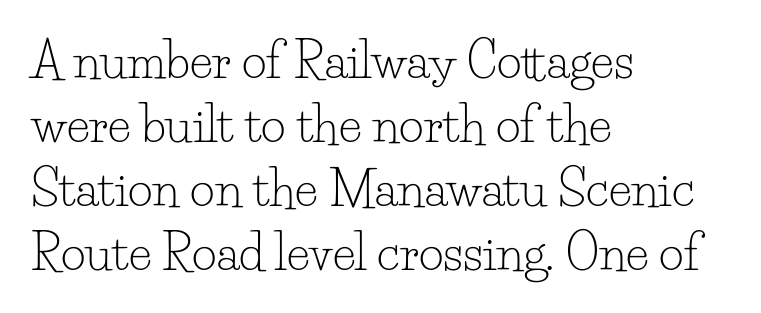
The image shows 48 px light serif type, upright; set left-aligned, normal line spacing (1.33x), normal letter spacing, not underlined; low stroke contrast and a small x-height.
